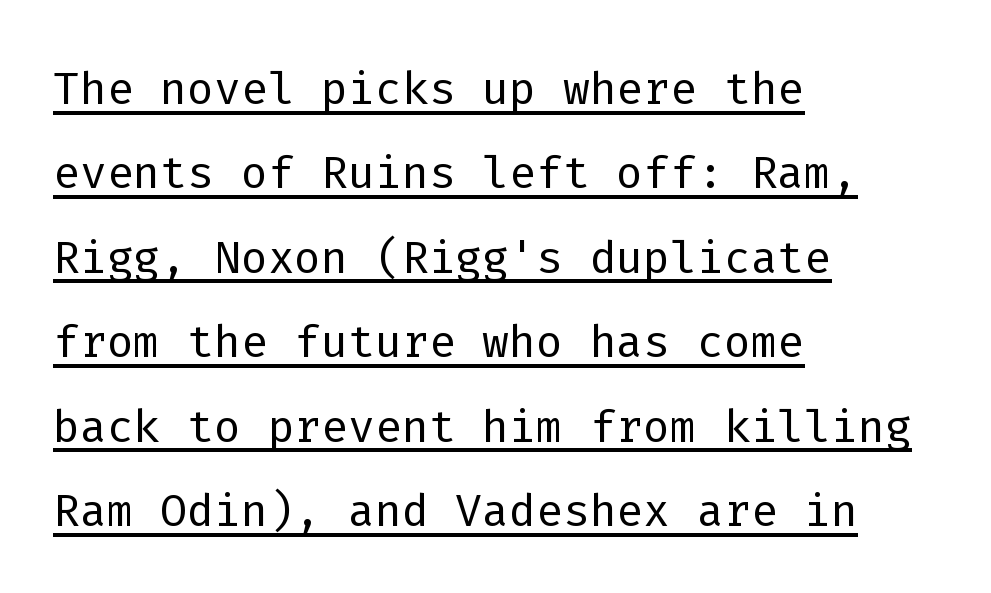
This block has exactly the height ordinary leading produces. A typesetter would call this zero additional tracking. The letters march in equal steps, a hallmark of fixed-pitch type. In designer terms, the underline attribute is active on this setting. Examine the stroke ends and you'll find no serifs.
